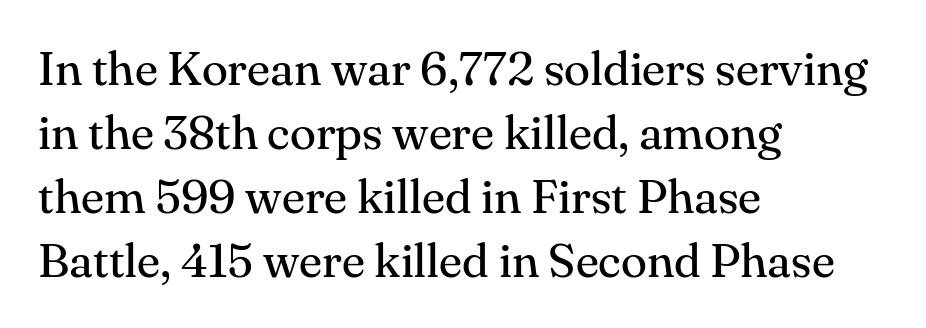
Q: Is the text bold? A: No.
Q: Is the text italic (slanted)? A: No, it is upright.
Q: Is the typeface a serif or a sans-serif typeface? A: Serif.
Q: Is the text underlined? A: No.
Q: How is the paragraph aligned? A: Left-aligned.
Q: Is the spacing between letters normal or unusually wide? A: Normal.
Q: Is the spacing between lines tight, normal or loose? A: Normal.
Q: Width (condensed, normal, or wide)? A: Normal.
Q: Stroke contrast? A: Medium.
Q: x-height? A: Small.
Q: Monospaced? A: No.
